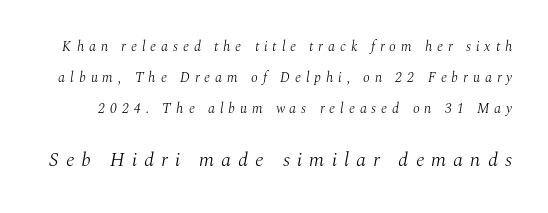
The image shows 20 px text type, italic (leaning right); set loose line spacing (2.2x), unusually wide letter spacing (+0.35 em), not underlined; the second (bottom) block is 1.43x larger.
